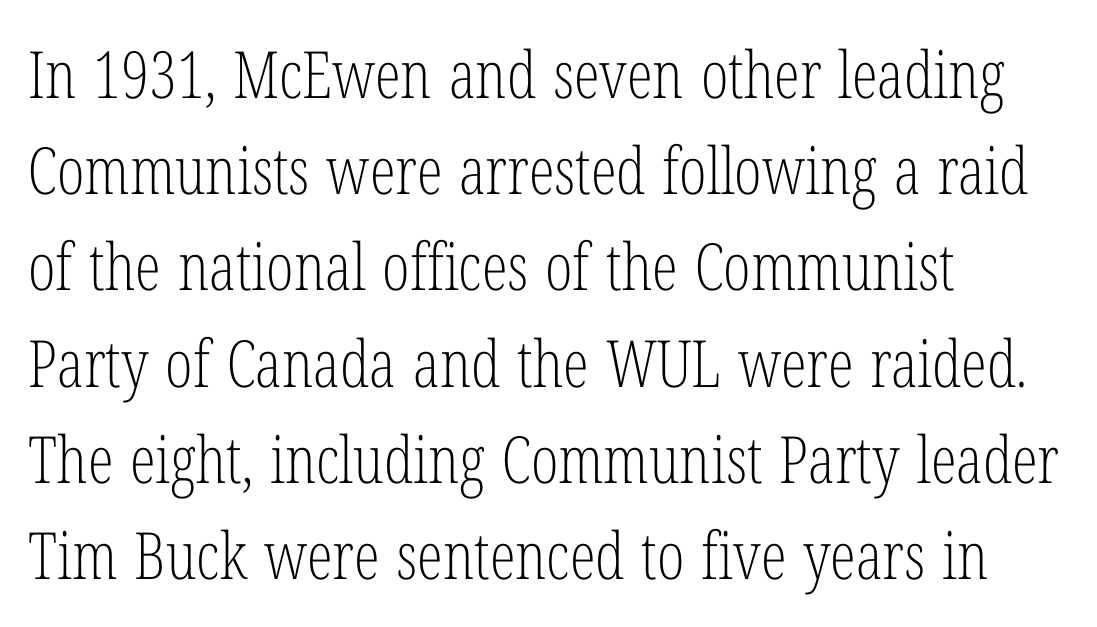
Q: Is the text bold? A: No.
Q: Is the text italic (slanted)? A: No, it is upright.
Q: Is the typeface a serif or a sans-serif typeface? A: Serif.
Q: Is the text underlined? A: No.
Q: How is the paragraph aligned? A: Left-aligned.
Q: Is the spacing between letters normal or unusually wide? A: Normal.
Q: Is the spacing between lines tight, normal or loose? A: Normal.
Q: Width (condensed, normal, or wide)? A: Condensed.
Q: Stroke contrast? A: Low.
Q: x-height? A: Medium.
Q: Monospaced? A: No.
